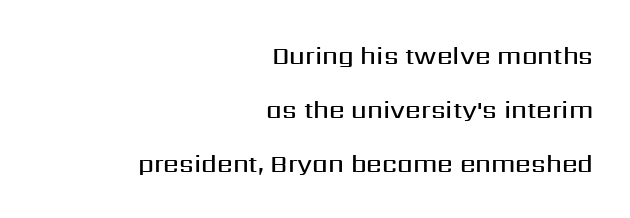
{"italic": "no", "bold": "semi", "underline": "no", "align": "right", "line_spacing": "loose", "line_spacing_ratio": 2.16, "letter_spacing": "normal", "letter_spacing_em": 0.0, "glyph_px": 25}
